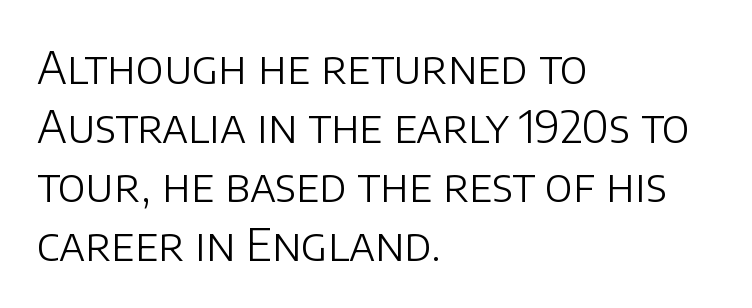
{"serif": "no", "italic": "no", "bold": "no", "weight": "light", "width": "normal", "stroke_contrast": "low", "x_height": "large", "monospaced": "no", "underline": "no", "align": "left", "line_spacing": "normal", "line_spacing_ratio": 1.31, "letter_spacing": "normal", "letter_spacing_em": 0.0, "glyph_px": 45}
